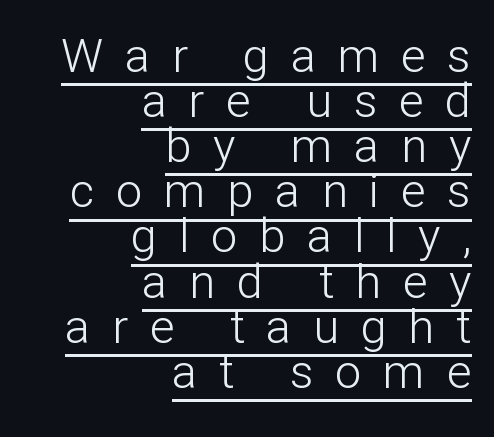
Q: Is the text bold? A: No.
Q: Is the text italic (slanted)? A: No, it is upright.
Q: Is the typeface a serif or a sans-serif typeface? A: Sans-serif.
Q: Is the text underlined? A: Yes.
Q: How is the paragraph aligned? A: Right-aligned.
Q: Is the spacing between letters normal or unusually wide? A: Unusually wide.
Q: Is the spacing between lines tight, normal or loose? A: Tight.
Q: Width (condensed, normal, or wide)? A: Normal.
Q: Stroke contrast? A: Low.
Q: x-height? A: Medium.
Q: Monospaced? A: No.
